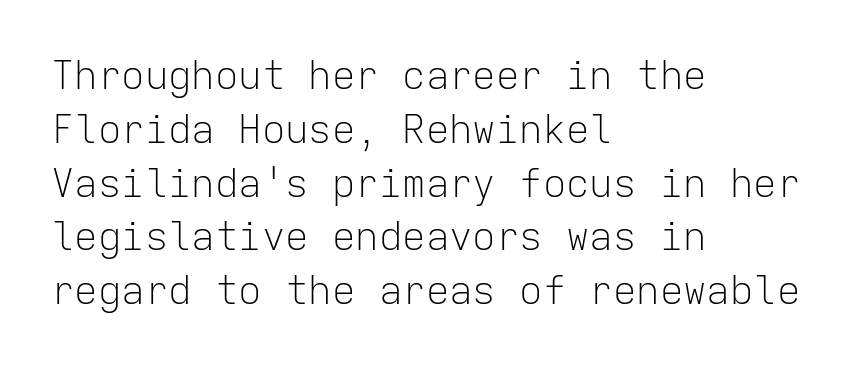
Q: Is the text bold? A: No.
Q: Is the text italic (slanted)? A: No, it is upright.
Q: Is the typeface a serif or a sans-serif typeface? A: Sans-serif.
Q: Is the text underlined? A: No.
Q: How is the paragraph aligned? A: Left-aligned.
Q: Is the spacing between letters normal or unusually wide? A: Normal.
Q: Is the spacing between lines tight, normal or loose? A: Normal.
Q: Width (condensed, normal, or wide)? A: Normal.
Q: Stroke contrast? A: Low.
Q: x-height? A: Medium.
Q: Monospaced? A: Yes.
